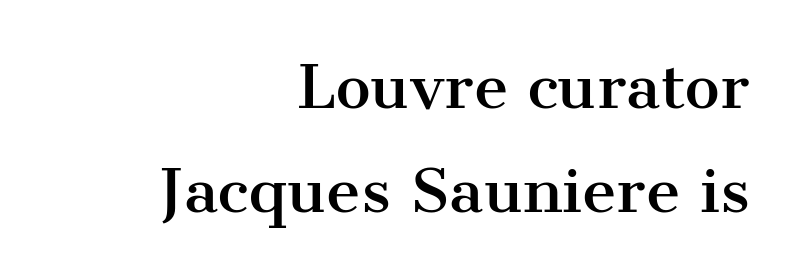
{"serif": "yes", "italic": "no", "width": "normal", "stroke_contrast": "medium", "x_height": "medium", "monospaced": "no", "underline": "no", "align": "right", "line_spacing_ratio": 1.76, "letter_spacing": "normal", "letter_spacing_em": 0.0, "glyph_px": 59}
